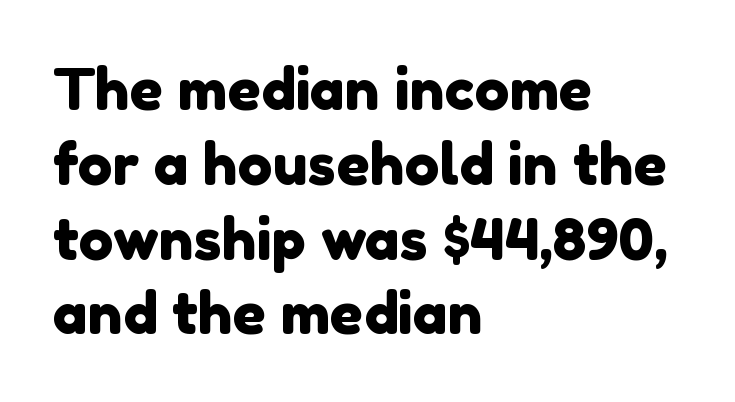
Q: Is the typeface a serif or a sans-serif typeface? A: Sans-serif.
Q: Is the text underlined? A: No.
Q: How is the paragraph aligned? A: Left-aligned.
Q: Is the spacing between letters normal or unusually wide? A: Normal.
Q: Is the spacing between lines tight, normal or loose? A: Normal.
Q: Width (condensed, normal, or wide)? A: Normal.
Q: x-height? A: Medium.
Q: Monospaced? A: No.
